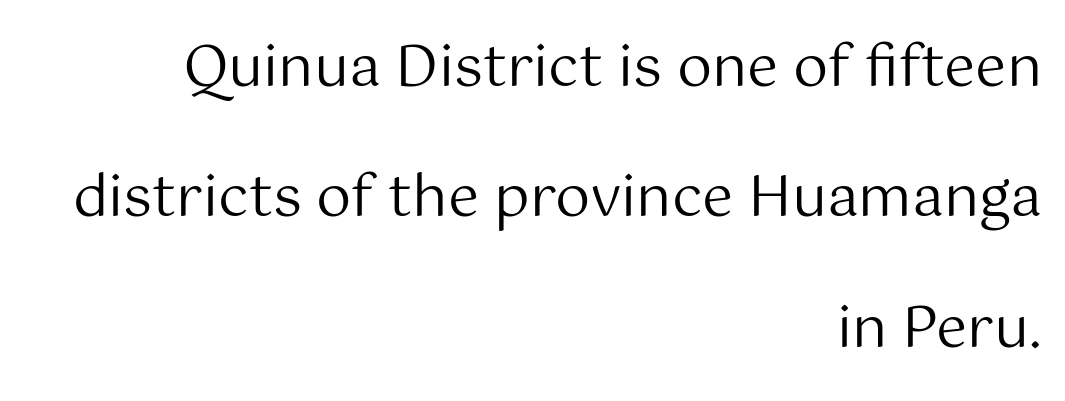
{"serif": "no", "italic": "no", "bold": "no", "weight": "regular", "width": "normal", "stroke_contrast": "medium", "x_height": "medium", "monospaced": "no", "underline": "no", "align": "right", "line_spacing": "loose", "line_spacing_ratio": 2.33, "letter_spacing": "normal", "letter_spacing_em": 0.0, "glyph_px": 56}
